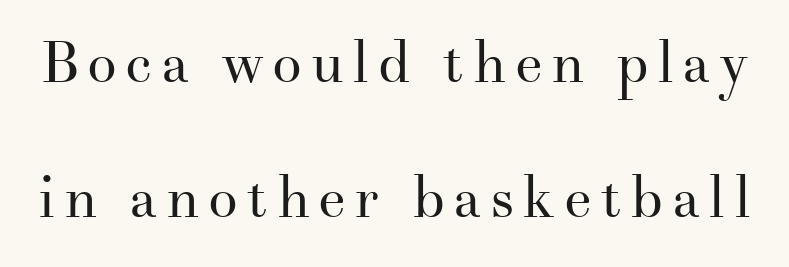
Q: Is the text bold? A: No.
Q: Is the text italic (slanted)? A: No, it is upright.
Q: Is the typeface a serif or a sans-serif typeface? A: Serif.
Q: Is the text underlined? A: No.
Q: Is the spacing between lines tight, normal or loose? A: Loose.
Q: Width (condensed, normal, or wide)? A: Normal.
Q: Stroke contrast? A: Medium.
Q: x-height? A: Small.
Q: Monospaced? A: No.
